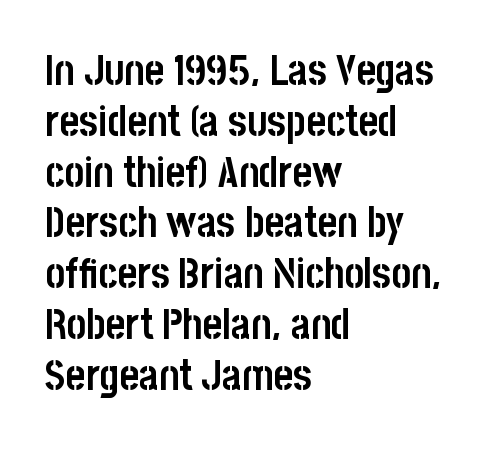
Q: Is the text bold? A: Yes.
Q: Is the text italic (slanted)? A: No, it is upright.
Q: Is the typeface a serif or a sans-serif typeface? A: Sans-serif.
Q: Is the text underlined? A: No.
Q: How is the paragraph aligned? A: Left-aligned.
Q: Is the spacing between letters normal or unusually wide? A: Normal.
Q: Width (condensed, normal, or wide)? A: Condensed.
Q: Stroke contrast? A: Low.
Q: x-height? A: Large.
Q: Monospaced? A: No.
